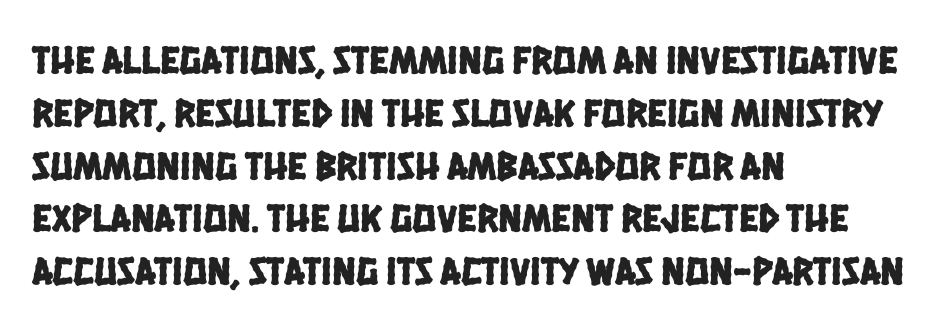
Q: Is the typeface a serif or a sans-serif typeface? A: Sans-serif.
Q: Is the text underlined? A: No.
Q: How is the paragraph aligned? A: Left-aligned.
Q: Is the spacing between letters normal or unusually wide? A: Normal.
Q: Is the spacing between lines tight, normal or loose? A: Normal.
Q: Width (condensed, normal, or wide)? A: Condensed.
Q: Stroke contrast? A: Low.
Q: x-height? A: Large.
Q: Monospaced? A: No.
